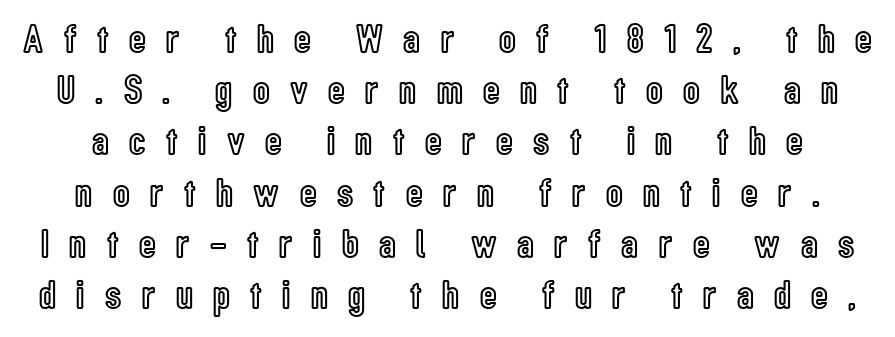
Any mark beneath the type? The region is blank. The space between consecutive lines is moderate. This is the regular roman posture of the typeface. This rendering widens character spacing well past its baseline value. Here the designer chose a conventional face with non-uniform glyph widths.
